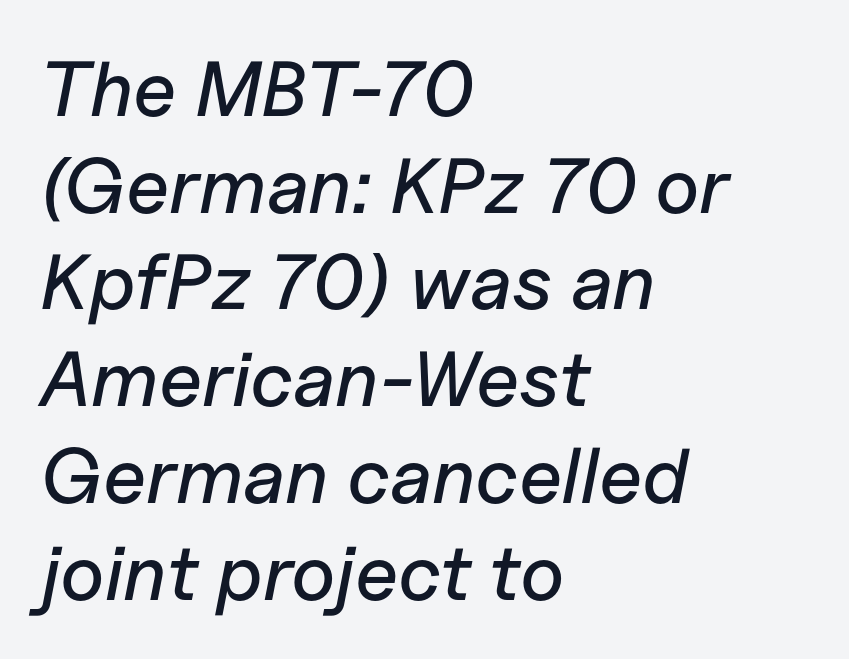
Letter spacing: default. The font's italic variant was chosen for this text. Which margin do the lines hug? The left one — the right edge is uneven. Underline: absent. Note the varied advance widths — an 'i' is clearly narrower than an 'm'.
